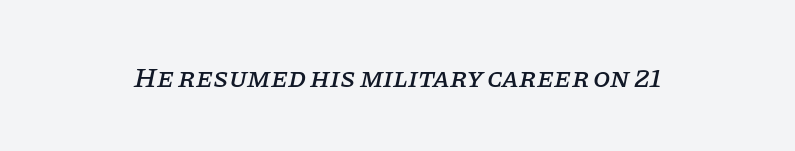
Q: Is the text italic (slanted)? A: Yes, it leans right by about 11 degrees.
Q: Is the typeface a serif or a sans-serif typeface? A: Serif.
Q: Is the text underlined? A: No.
Q: Is the spacing between letters normal or unusually wide? A: Normal.
Q: Width (condensed, normal, or wide)? A: Normal.
Q: Stroke contrast? A: Low.
Q: x-height? A: Large.
Q: Monospaced? A: No.
